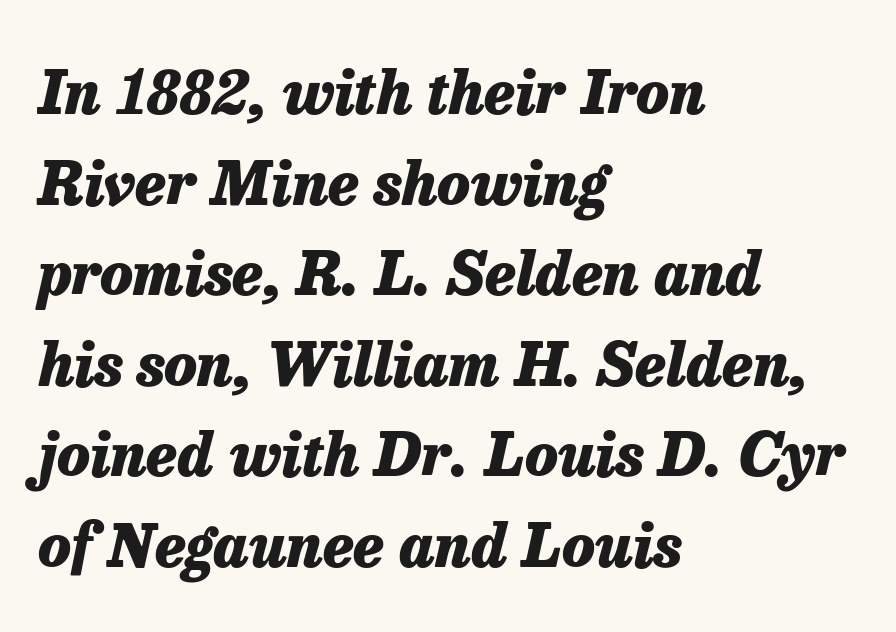
{"italic": "yes", "lean": "right", "slant_degrees": 13, "bold": "yes", "weight": "heavy", "width": "normal", "stroke_contrast": "low", "x_height": "medium", "monospaced": "no", "underline": "no", "align": "left", "line_spacing": "normal", "line_spacing_ratio": 1.51, "letter_spacing": "normal", "letter_spacing_em": 0.0, "glyph_px": 60}
